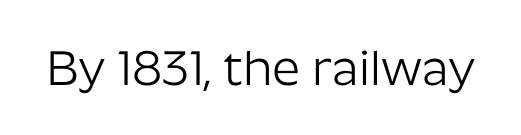
Ink coverage per letter is moderate at most. The glyphs are unaccompanied by any horizontal stroke below them. This is the regular roman posture of the typeface. Letter spacing: default.
